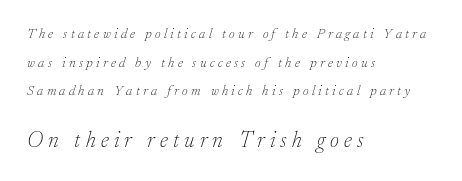
Q: Is the text bold? A: No.
Q: Is the text italic (slanted)? A: Yes, it leans right by about 17 degrees.
Q: Is the text underlined? A: No.
Q: How is the paragraph aligned? A: Left-aligned.
Q: Is the spacing between letters normal or unusually wide? A: Unusually wide.
Q: Is the spacing between lines tight, normal or loose? A: Loose.
Q: Which block of text is set in a larger size, the first (top) or the second (bottom)? A: The second (bottom) one.
